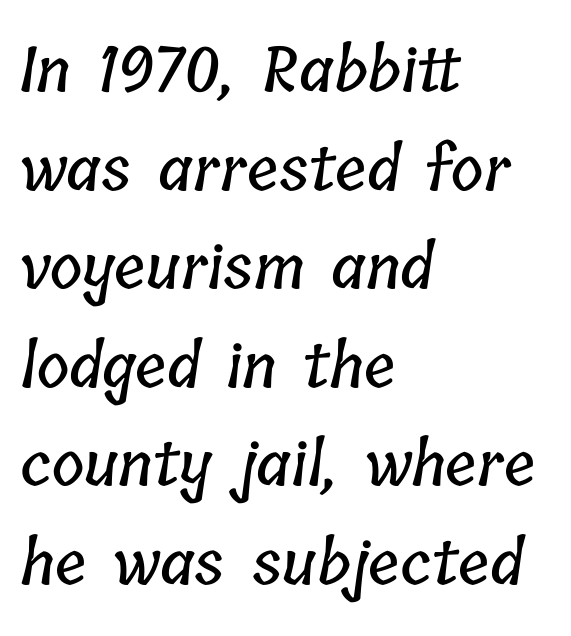
Q: Is the text underlined? A: No.
Q: How is the paragraph aligned? A: Left-aligned.
Q: Is the spacing between letters normal or unusually wide? A: Normal.
Q: Is the spacing between lines tight, normal or loose? A: Normal.
Q: Width (condensed, normal, or wide)? A: Condensed.
Q: Stroke contrast? A: Low.
Q: x-height? A: Medium.
Q: Monospaced? A: No.
